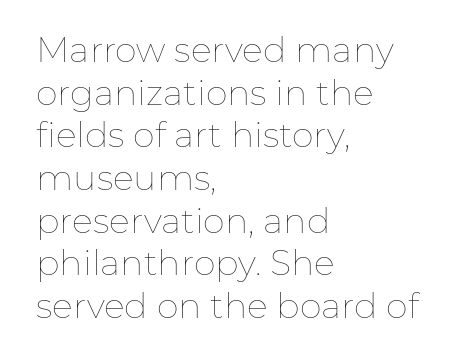
Q: Is the text bold? A: No.
Q: Is the text italic (slanted)? A: No, it is upright.
Q: Is the text underlined? A: No.
Q: How is the paragraph aligned? A: Left-aligned.
Q: Is the spacing between letters normal or unusually wide? A: Normal.
Q: Width (condensed, normal, or wide)? A: Normal.
Q: Stroke contrast? A: Low.
Q: x-height? A: Medium.
Q: Monospaced? A: No.
